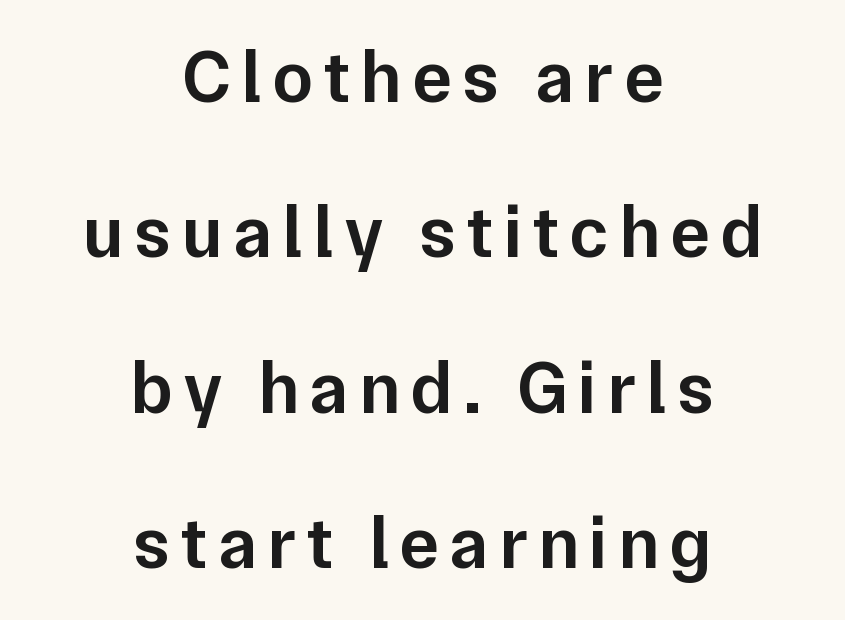
{"serif": "no", "italic": "no", "bold": "semi", "weight": "semibold", "width": "normal", "stroke_contrast": "low", "x_height": "medium", "monospaced": "no", "underline": "no", "align": "center", "line_spacing": "loose", "line_spacing_ratio": 2.1, "glyph_px": 74}
